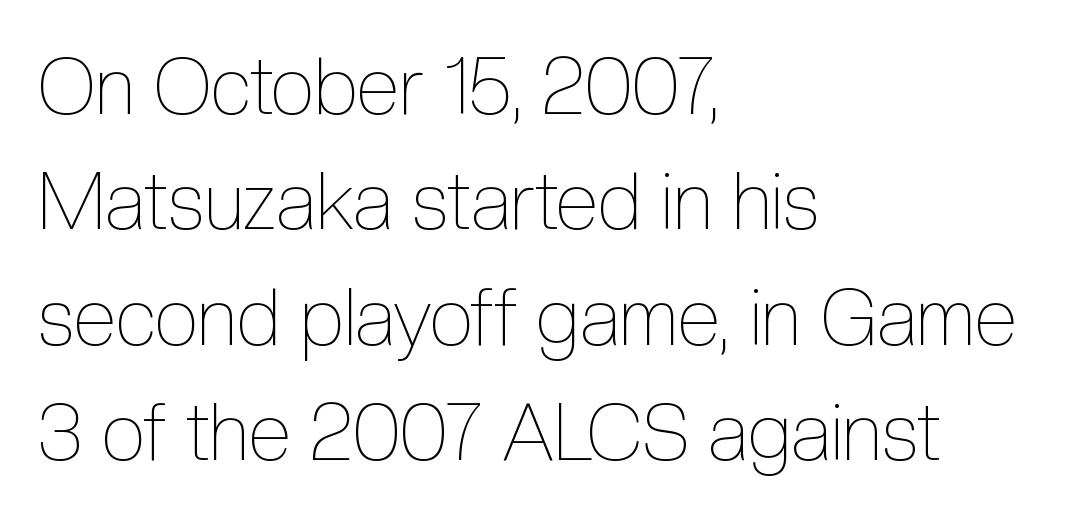
Q: Is the text bold? A: No.
Q: Is the text italic (slanted)? A: No, it is upright.
Q: Is the text underlined? A: No.
Q: How is the paragraph aligned? A: Left-aligned.
Q: Is the spacing between letters normal or unusually wide? A: Normal.
Q: Is the spacing between lines tight, normal or loose? A: Normal.
Q: Width (condensed, normal, or wide)? A: Condensed.
Q: x-height? A: Medium.
Q: Monospaced? A: No.
